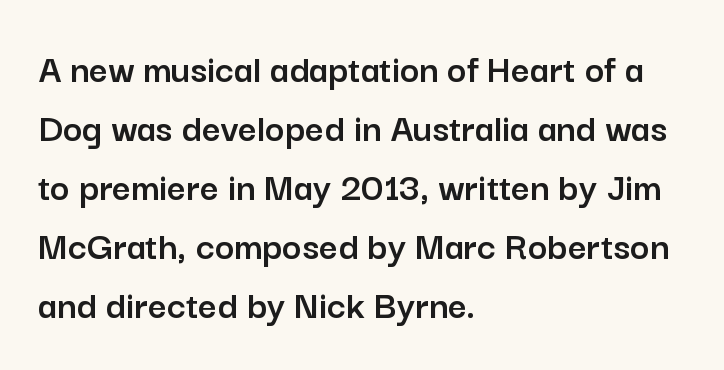
{"serif": "no", "italic": "no", "width": "normal", "stroke_contrast": "low", "x_height": "medium", "monospaced": "no", "underline": "no", "align": "left", "line_spacing": "normal", "line_spacing_ratio": 1.44, "letter_spacing": "normal", "letter_spacing_em": 0.0, "glyph_px": 41}
